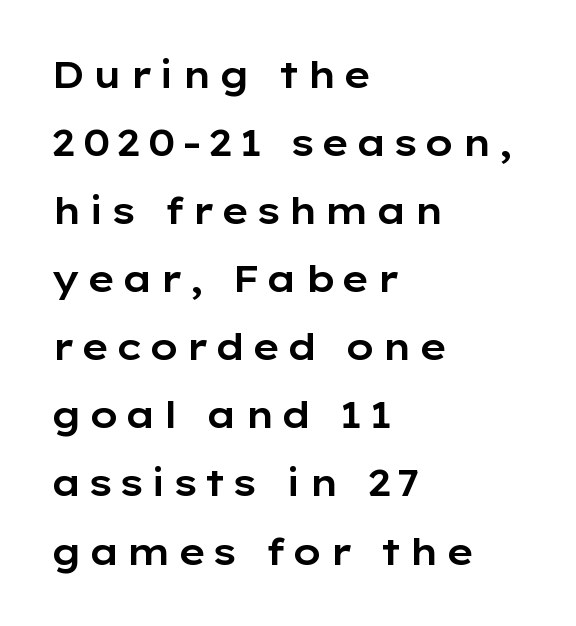
The image shows 37 px wide sans-serif type, upright; set left-aligned, line spacing 1.84x, not underlined; low stroke contrast and a medium x-height.
